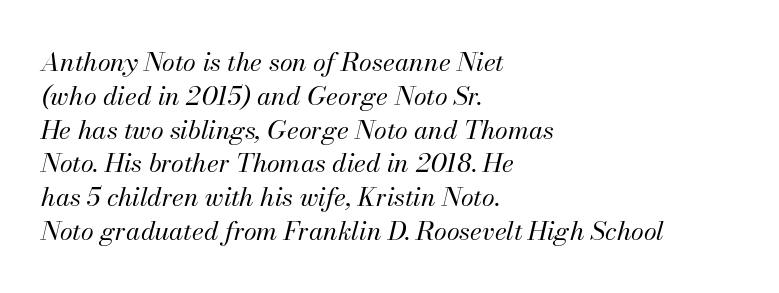
Q: Is the text bold? A: No.
Q: Is the text italic (slanted)? A: Yes, it leans right by about 13 degrees.
Q: Is the text underlined? A: No.
Q: How is the paragraph aligned? A: Left-aligned.
Q: Is the spacing between letters normal or unusually wide? A: Normal.
Q: Is the spacing between lines tight, normal or loose? A: Normal.
